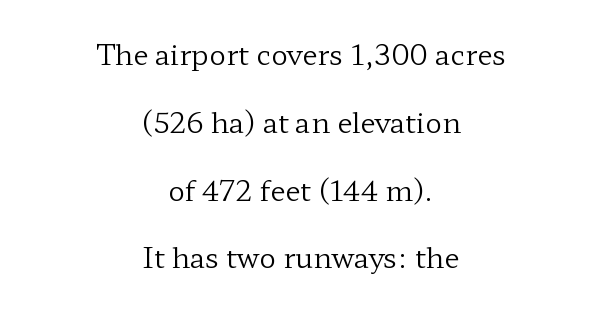
{"serif": "yes", "italic": "no", "bold": "no", "weight": "regular", "width": "wide", "stroke_contrast": "low", "x_height": "medium", "monospaced": "no", "underline": "no", "align": "center", "line_spacing": "loose", "line_spacing_ratio": 2.42, "letter_spacing": "normal", "letter_spacing_em": 0.0, "glyph_px": 28}
